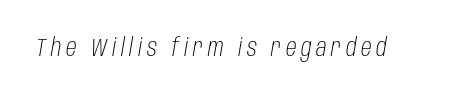
Q: Is the text bold? A: No.
Q: Is the text italic (slanted)? A: Yes, it leans right by about 10 degrees.
Q: Is the text underlined? A: No.
Q: Is the spacing between letters normal or unusually wide? A: Unusually wide.
